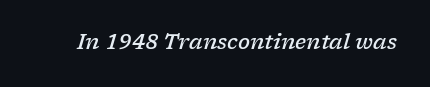
Q: Is the text bold? A: Semi-bold.
Q: Is the text italic (slanted)? A: Yes, it leans right by about 17 degrees.
Q: Is the text underlined? A: No.
Q: Is the spacing between letters normal or unusually wide? A: Normal.
